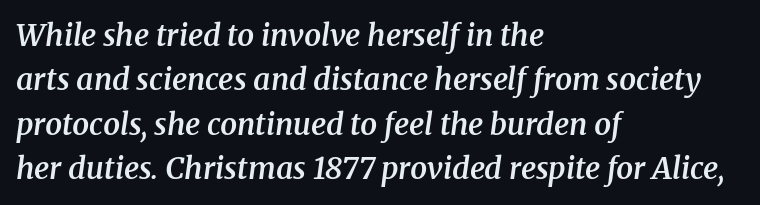
Q: Is the text bold? A: Semi-bold.
Q: Is the text italic (slanted)? A: Yes, it leans right by about 8 degrees.
Q: Is the typeface a serif or a sans-serif typeface? A: Serif.
Q: Is the text underlined? A: No.
Q: How is the paragraph aligned? A: Left-aligned.
Q: Is the spacing between letters normal or unusually wide? A: Normal.
Q: Is the spacing between lines tight, normal or loose? A: Normal.
Q: Width (condensed, normal, or wide)? A: Normal.
Q: Stroke contrast? A: Medium.
Q: x-height? A: Medium.
Q: Monospaced? A: No.
